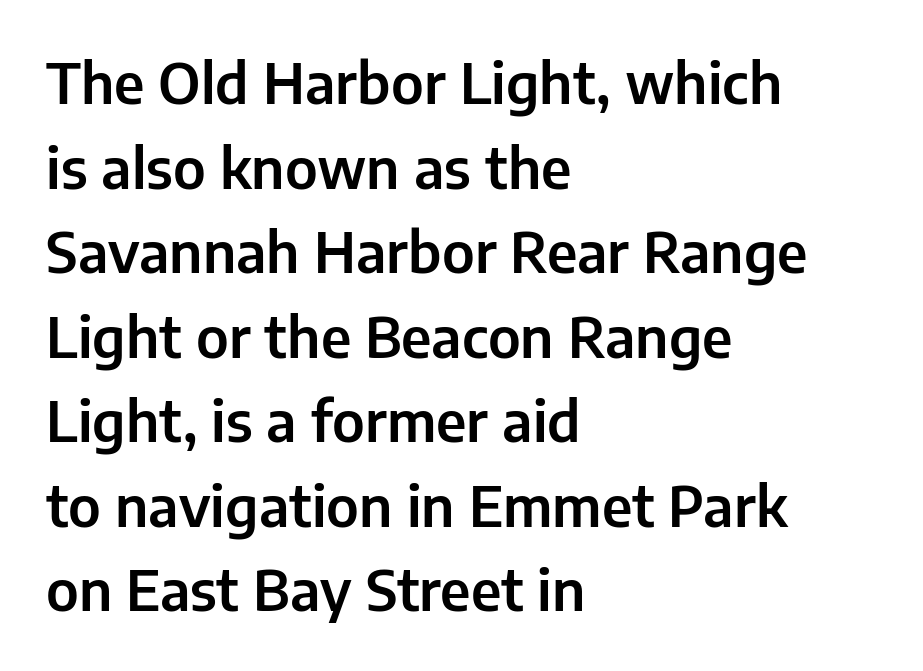
Q: Is the text italic (slanted)? A: No, it is upright.
Q: Is the typeface a serif or a sans-serif typeface? A: Sans-serif.
Q: Is the text underlined? A: No.
Q: How is the paragraph aligned? A: Left-aligned.
Q: Is the spacing between letters normal or unusually wide? A: Normal.
Q: Is the spacing between lines tight, normal or loose? A: Normal.
Q: Width (condensed, normal, or wide)? A: Normal.
Q: Stroke contrast? A: Low.
Q: x-height? A: Medium.
Q: Monospaced? A: No.
